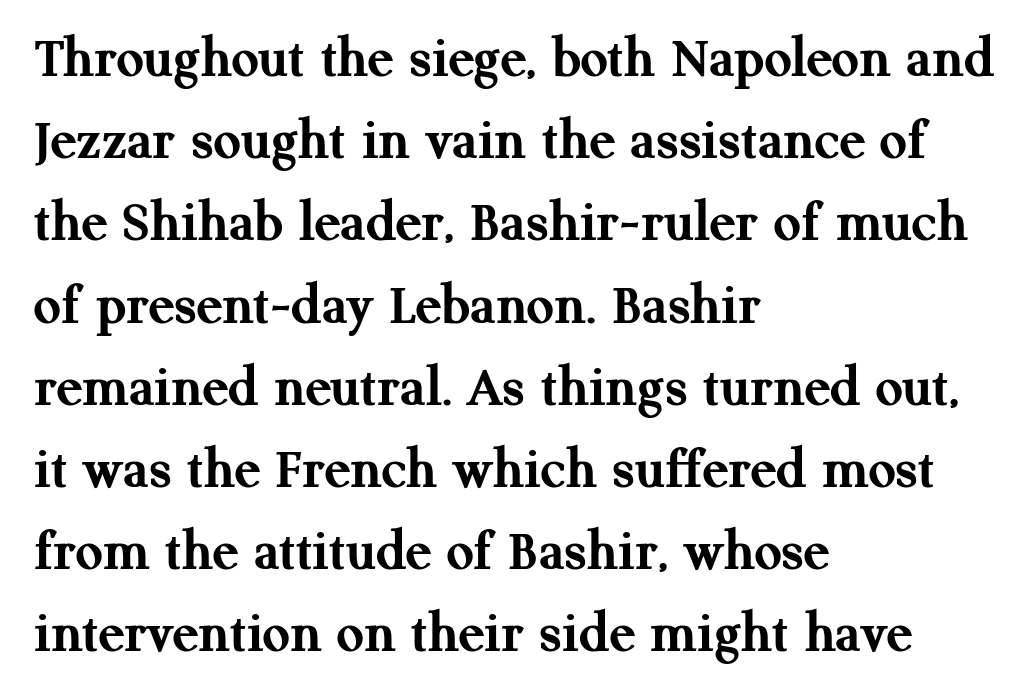
{"serif": "yes", "italic": "no", "bold": "yes", "weight": "semibold", "width": "normal", "stroke_contrast": "medium", "x_height": "medium", "monospaced": "no", "underline": "no", "align": "left", "line_spacing": "normal", "line_spacing_ratio": 1.37, "letter_spacing": "normal", "letter_spacing_em": 0.0, "glyph_px": 60}
